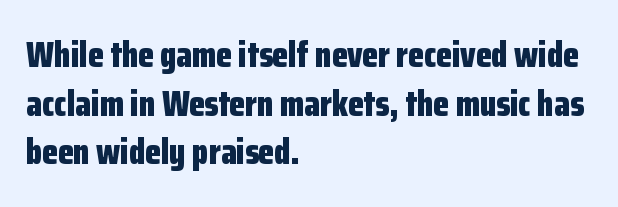
{"serif": "no", "italic": "no", "bold": "yes", "weight": "bold", "width": "condensed", "stroke_contrast": "low", "x_height": "medium", "monospaced": "no", "underline": "no", "align": "left", "line_spacing": "normal", "line_spacing_ratio": 1.35, "letter_spacing": "normal", "letter_spacing_em": 0.0, "glyph_px": 36}
